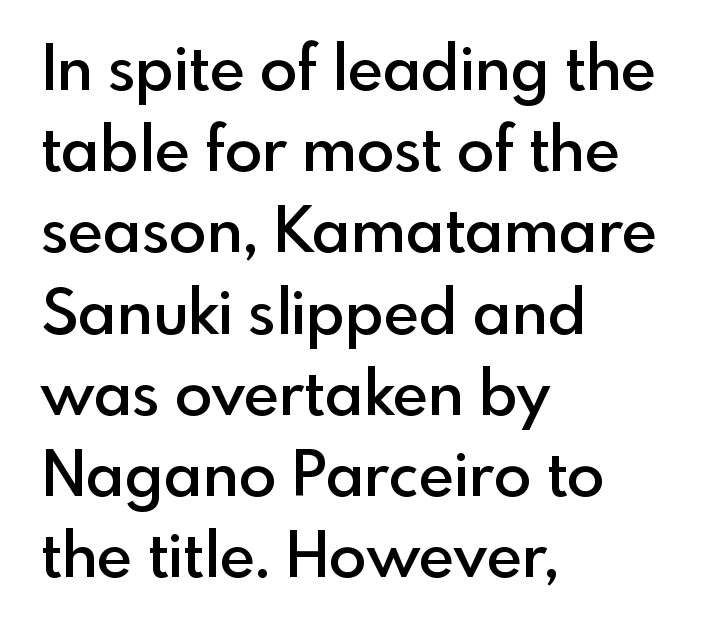
{"serif": "no", "italic": "no", "bold": "semi", "weight": "semibold", "width": "normal", "x_height": "small", "monospaced": "no", "underline": "no", "align": "left", "line_spacing": "normal", "line_spacing_ratio": 1.31, "letter_spacing": "normal", "letter_spacing_em": 0.0, "glyph_px": 62}
